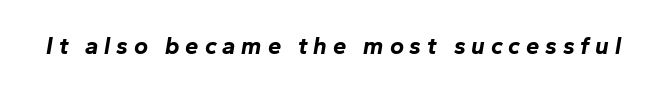
{"italic": "yes", "lean": "right", "slant_degrees": 10, "bold": "yes", "underline": "no", "letter_spacing": "wide", "letter_spacing_em": 0.24, "glyph_px": 24}
